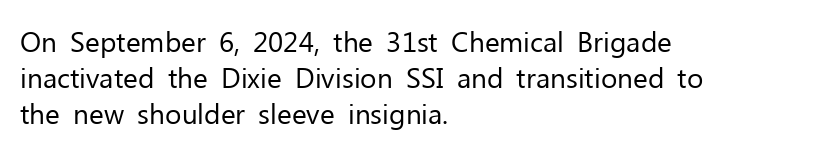
Proportional: the letters do not fall into vertical columns. Observe the ordinary spacing: letters are neighbours, not strangers. These lines sit exactly where default settings would place them. Line starts are locked; line ends wander. You can tell from the bare stems that sans-serif type was used.
